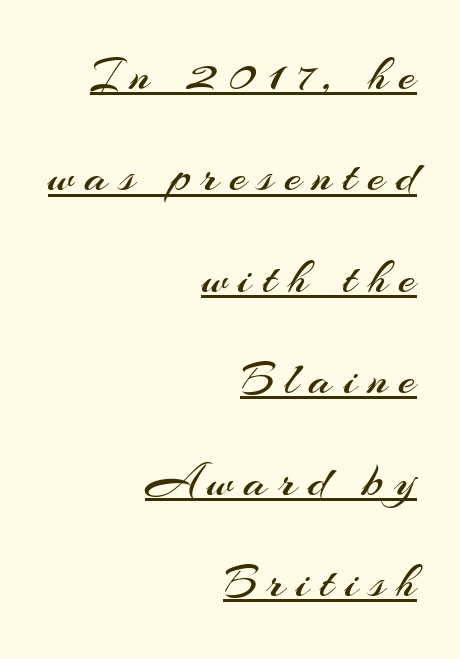
{"serif": "no", "bold": "no", "weight": "regular", "width": "normal", "stroke_contrast": "medium", "x_height": "small", "monospaced": "no", "underline": "yes", "align": "right", "line_spacing": "loose", "line_spacing_ratio": 2.07, "letter_spacing": "wide", "letter_spacing_em": 0.23, "glyph_px": 49}
